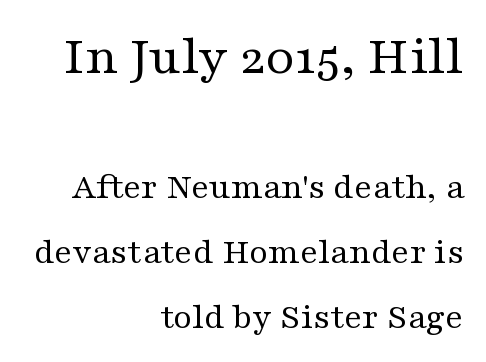
{"serif": "yes", "italic": "no", "bold": "no", "weight": "regular", "width": "wide", "stroke_contrast": "medium", "x_height": "medium", "monospaced": "no", "underline": "no", "align": "right", "line_spacing": "normal", "line_spacing_ratio": 1.7, "letter_spacing": "normal", "letter_spacing_em": 0.0, "larger_block": "first", "size_ratio": 1.5, "glyph_px": 57}
